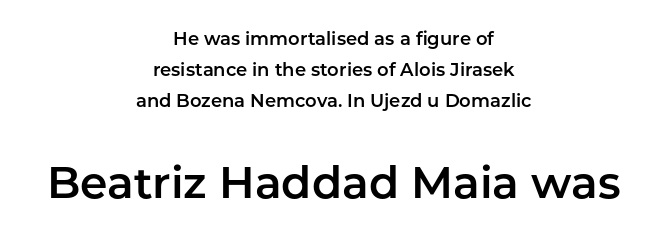
Layout note: lines centered. The letters sit at their default tracking, neither squeezed nor spread. Is there any slant? The stems are plumb. A typesetter would label this face a sans. The string is rendered with underlining switched off.
